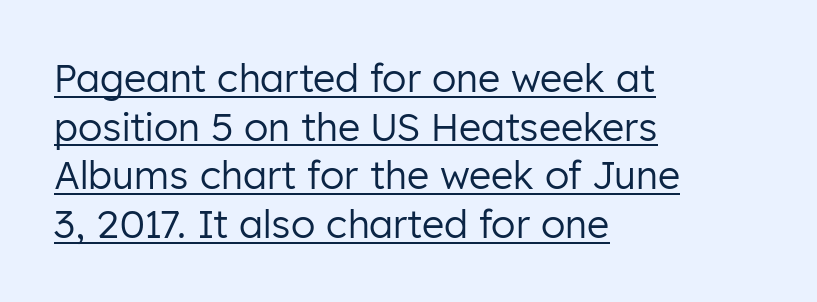
{"serif": "no", "italic": "no", "bold": "no", "weight": "regular", "width": "normal", "stroke_contrast": "low", "x_height": "medium", "monospaced": "no", "underline": "yes", "align": "left", "line_spacing": "normal", "line_spacing_ratio": 1.28, "letter_spacing": "normal", "letter_spacing_em": 0.0, "glyph_px": 38}
